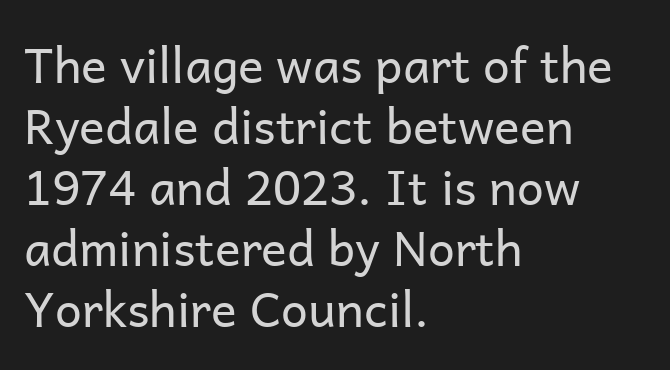
{"serif": "no", "italic": "no", "bold": "no", "weight": "regular", "width": "normal", "stroke_contrast": "low", "x_height": "medium", "monospaced": "no", "underline": "no", "align": "left", "line_spacing": "normal", "line_spacing_ratio": 1.27, "letter_spacing": "normal", "letter_spacing_em": 0.0, "glyph_px": 48}
